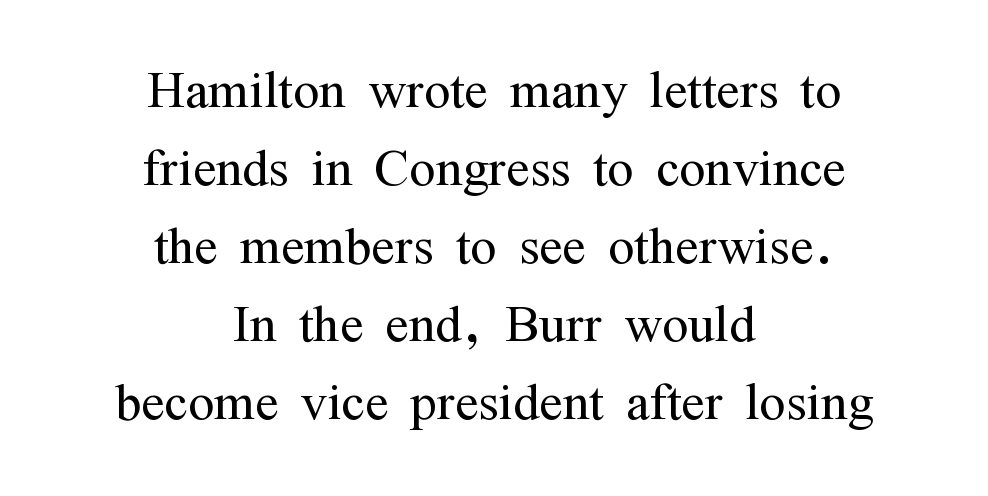
Check where the strokes stop: tiny serifs finish them off. Each line is balanced around a shared central axis. Counters stay open thanks to moderate or lighter strokes. This sample uses an upright cut, with every glyph sitting square on the baseline.
